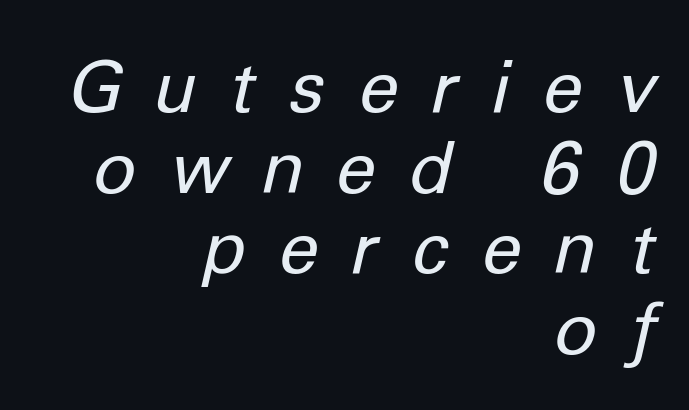
The image shows 72 px regular-weight type, italic (leaning right); set right-aligned, tight line spacing (1.12x), unusually wide letter spacing (+0.48 em), not underlined; low stroke contrast and a medium x-height.
